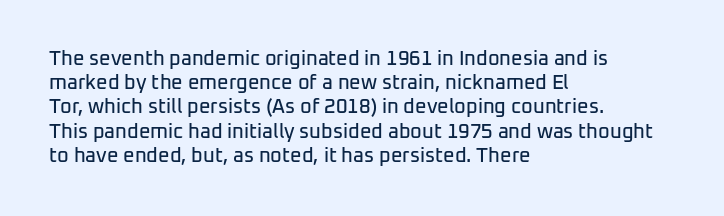
{"italic": "no", "underline": "no", "align": "left", "line_spacing_ratio": 1.21, "letter_spacing": "normal", "letter_spacing_em": 0.0, "glyph_px": 20}
